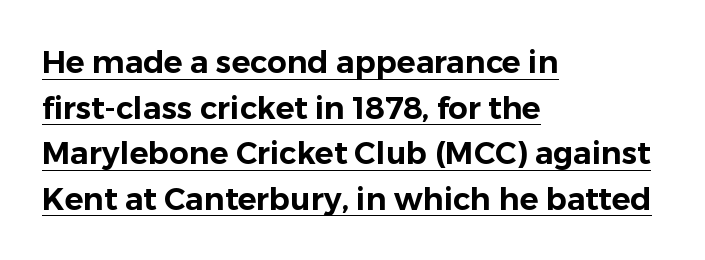
The image shows 31 px sans-serif type, upright; set left-aligned, normal line spacing (1.47x), normal letter spacing, underlined; low stroke contrast and a medium x-height.
